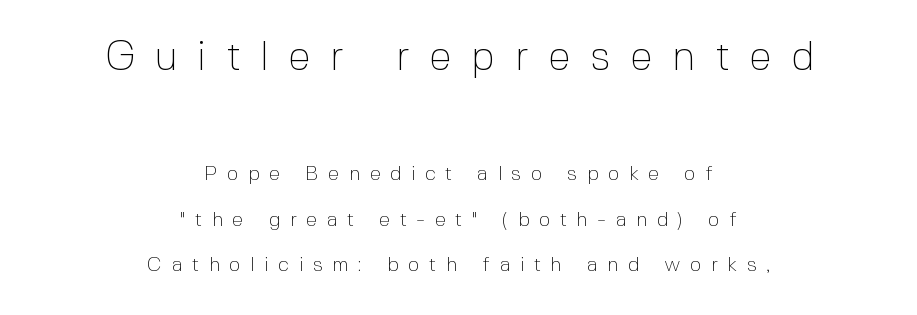
Q: Is the text bold? A: No.
Q: Is the text italic (slanted)? A: No, it is upright.
Q: Is the typeface a serif or a sans-serif typeface? A: Sans-serif.
Q: Is the text underlined? A: No.
Q: How is the paragraph aligned? A: Centered.
Q: Is the spacing between letters normal or unusually wide? A: Unusually wide.
Q: Is the spacing between lines tight, normal or loose? A: Loose.
Q: Which block of text is set in a larger size, the first (top) or the second (bottom)? A: The first (top) one.
Q: Width (condensed, normal, or wide)? A: Normal.
Q: x-height? A: Medium.
Q: Monospaced? A: No.
